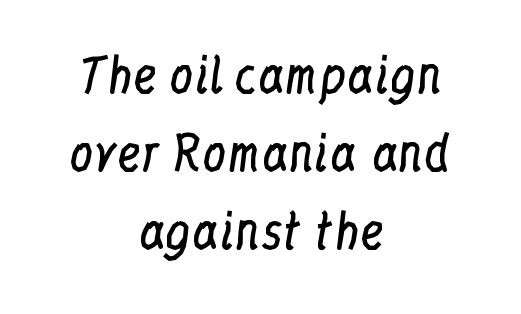
The image shows 48 px regular-weight, condensed serif type; set centered, normal line spacing (1.63x), normal letter spacing, not underlined; low stroke contrast and a medium x-height.
